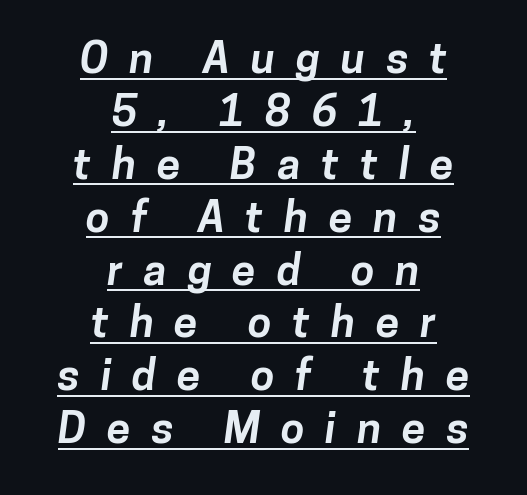
Q: Is the text bold? A: Yes.
Q: Is the typeface a serif or a sans-serif typeface? A: Sans-serif.
Q: Is the text underlined? A: Yes.
Q: How is the paragraph aligned? A: Centered.
Q: Is the spacing between letters normal or unusually wide? A: Unusually wide.
Q: Width (condensed, normal, or wide)? A: Normal.
Q: Stroke contrast? A: Low.
Q: x-height? A: Medium.
Q: Monospaced? A: No.
